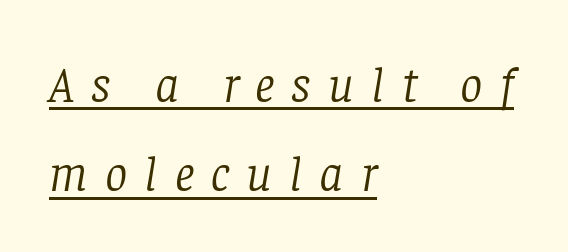
The image shows 50 px light serif type, italic (leaning right); set left-aligned, line spacing 1.79x, unusually wide letter spacing (+0.34 em), underlined; low stroke contrast and a large x-height.
